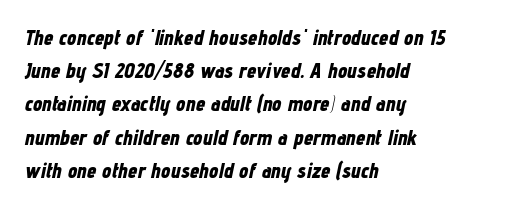
The image shows 21 px bold type, italic (leaning right); set left-aligned, normal line spacing (1.58x), normal letter spacing, not underlined.
